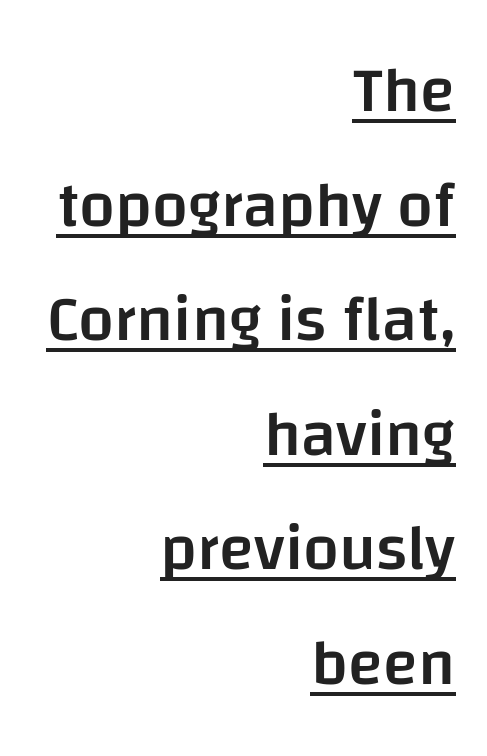
Q: Is the text bold? A: Semi-bold.
Q: Is the text italic (slanted)? A: No, it is upright.
Q: Is the typeface a serif or a sans-serif typeface? A: Sans-serif.
Q: Is the text underlined? A: Yes.
Q: How is the paragraph aligned? A: Right-aligned.
Q: Is the spacing between letters normal or unusually wide? A: Normal.
Q: Width (condensed, normal, or wide)? A: Normal.
Q: Stroke contrast? A: Low.
Q: x-height? A: Large.
Q: Monospaced? A: No.
